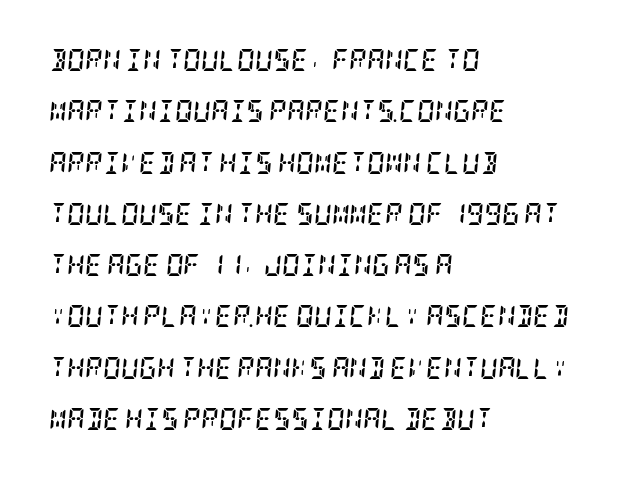
The image shows 22 px bold type, italic (leaning right); set left-aligned, loose line spacing (2.33x), normal letter spacing, not underlined.
